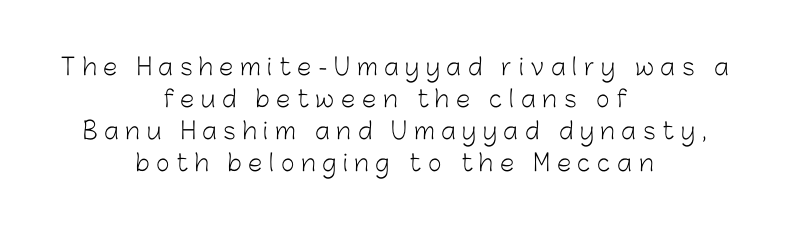
Q: Is the text bold? A: No.
Q: Is the text italic (slanted)? A: No, it is upright.
Q: Is the text underlined? A: No.
Q: How is the paragraph aligned? A: Centered.
Q: Is the spacing between letters normal or unusually wide? A: Unusually wide.
Q: Is the spacing between lines tight, normal or loose? A: Normal.
